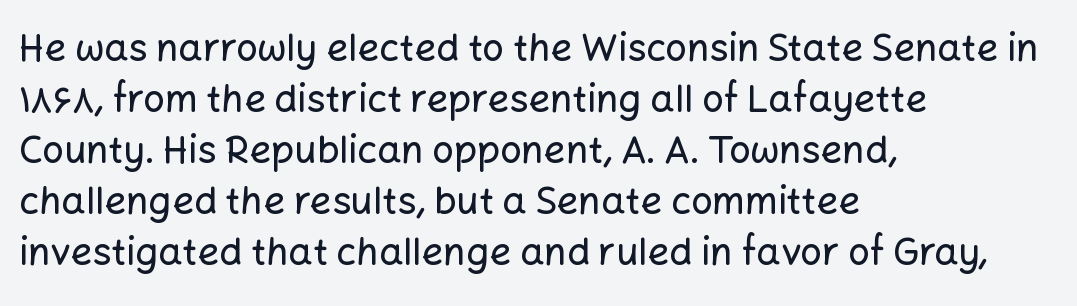
What's the leading like? Ordinary, nothing unusual. Varying glyph widths throughout — classic text-font behaviour. Short note: letters normally spaced. Compared with a centered layout, this one pins lines to the left instead. The specimen reads as upright at a glance. Any mark beneath the type? The region is blank.
